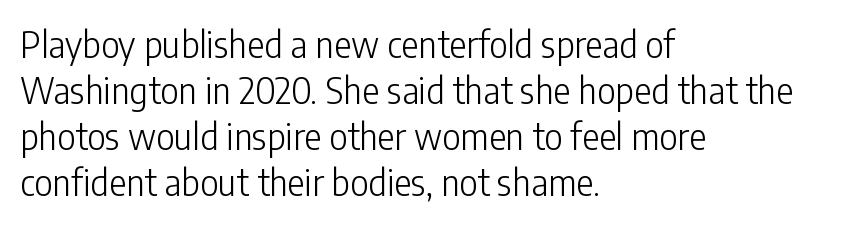
Q: Is the text bold? A: No.
Q: Is the text italic (slanted)? A: No, it is upright.
Q: Is the typeface a serif or a sans-serif typeface? A: Sans-serif.
Q: Is the text underlined? A: No.
Q: How is the paragraph aligned? A: Left-aligned.
Q: Is the spacing between letters normal or unusually wide? A: Normal.
Q: Is the spacing between lines tight, normal or loose? A: Normal.
Q: Width (condensed, normal, or wide)? A: Condensed.
Q: Stroke contrast? A: Low.
Q: x-height? A: Medium.
Q: Monospaced? A: No.
